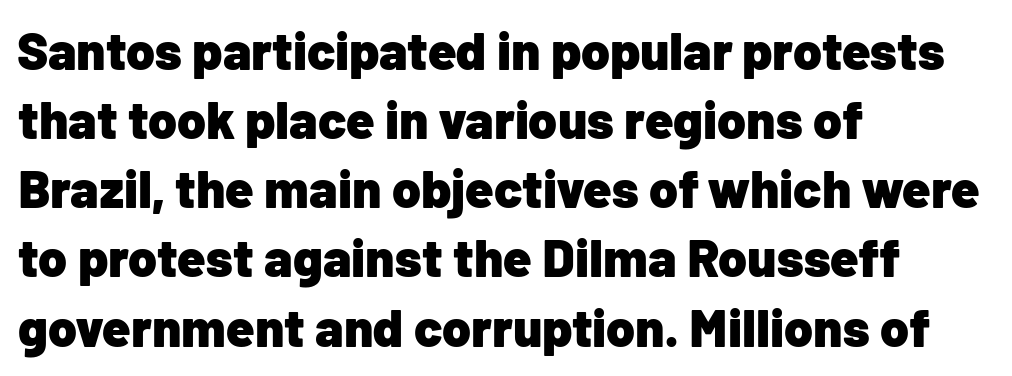
Q: Is the text bold? A: Yes.
Q: Is the text italic (slanted)? A: No, it is upright.
Q: Is the typeface a serif or a sans-serif typeface? A: Sans-serif.
Q: Is the text underlined? A: No.
Q: How is the paragraph aligned? A: Left-aligned.
Q: Is the spacing between letters normal or unusually wide? A: Normal.
Q: Is the spacing between lines tight, normal or loose? A: Normal.
Q: Width (condensed, normal, or wide)? A: Normal.
Q: Stroke contrast? A: Low.
Q: x-height? A: Medium.
Q: Monospaced? A: No.
